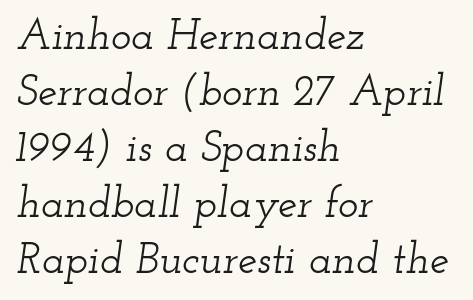
The image shows 43 px wide serif type, italic (leaning right); set left-aligned, normal line spacing (1.3x), normal letter spacing, not underlined; low stroke contrast and a small x-height.
